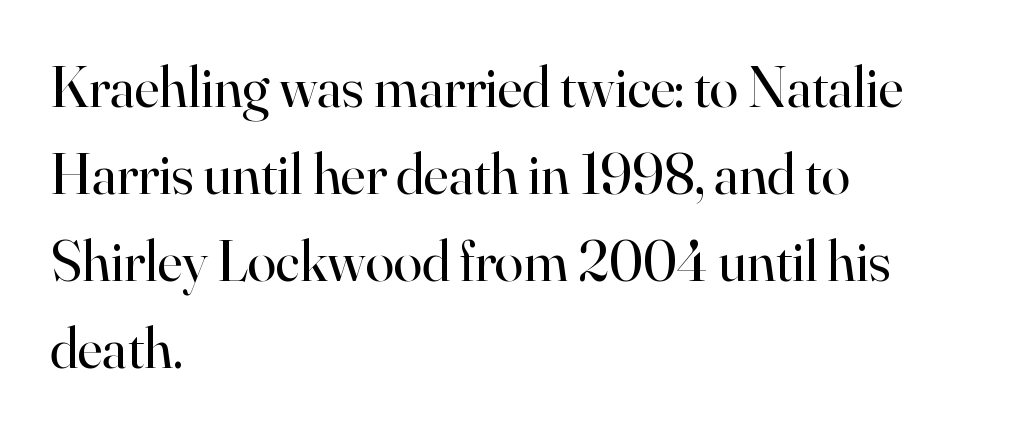
The image shows 58 px regular-weight serif type, upright; set left-aligned, normal line spacing (1.5x), normal letter spacing, not underlined; high stroke contrast and a small x-height.
